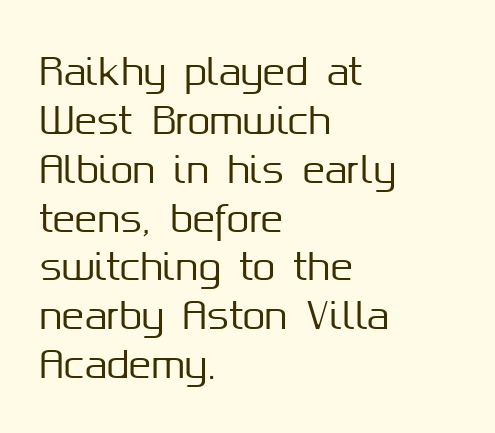
Evenly set lines give the paragraph a standard silhouette. Letters rest on an invisible, unmarked baseline. Grotesque or geometric, the face here clearly has no serifs. You could call the tracking neutral — neither tight nor loose. Looks like regular typesetting: each glyph gets only the width it needs. The axis of the letterforms is exactly vertical.
